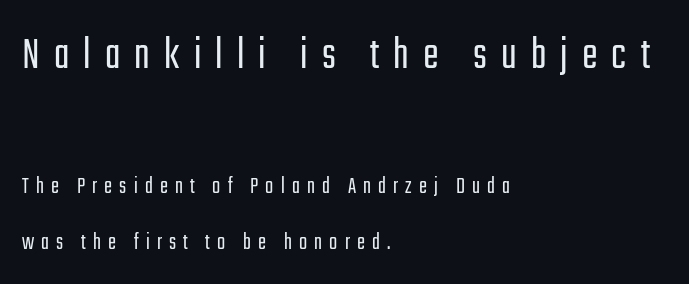
{"serif": "no", "italic": "no", "bold": "no", "weight": "light", "width": "condensed", "stroke_contrast": "low", "x_height": "medium", "monospaced": "no", "underline": "no", "align": "left", "line_spacing": "loose", "line_spacing_ratio": 2.35, "letter_spacing": "wide", "letter_spacing_em": 0.3, "larger_block": "first", "size_ratio": 1.96, "glyph_px": 47}
